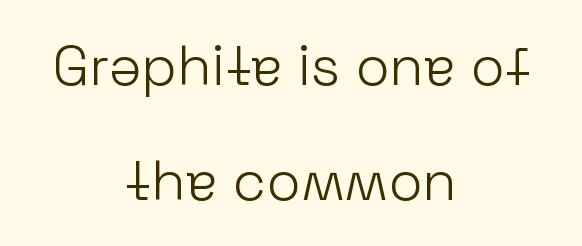
The line texture is even and compact thanks to regular tracking. Notice the wide empty band between every row — that's loose leading. The strokes carry an ordinary text weight at most. These lines are composed in type without serifs.
